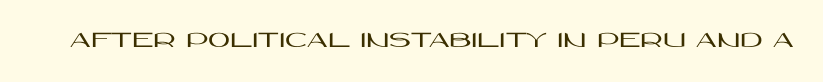
Observe the ordinary spacing: letters are neighbours, not strangers. Underline: absent. Rendered with straight, roman letterforms.
